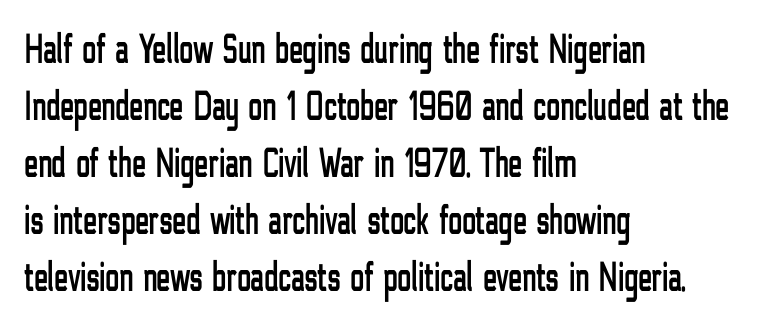
{"serif": "no", "italic": "no", "width": "condensed", "stroke_contrast": "low", "x_height": "medium", "monospaced": "no", "underline": "no", "align": "left", "line_spacing": "normal", "line_spacing_ratio": 1.36, "letter_spacing": "normal", "letter_spacing_em": 0.0, "glyph_px": 42}
